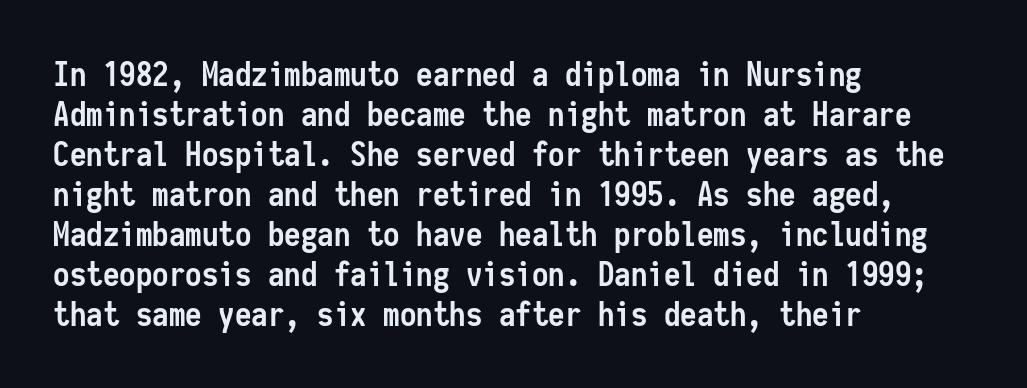
Q: Is the text bold? A: Yes.
Q: Is the text italic (slanted)? A: No, it is upright.
Q: Is the typeface a serif or a sans-serif typeface? A: Sans-serif.
Q: Is the text underlined? A: No.
Q: How is the paragraph aligned? A: Left-aligned.
Q: Is the spacing between letters normal or unusually wide? A: Normal.
Q: Width (condensed, normal, or wide)? A: Condensed.
Q: Stroke contrast? A: Low.
Q: x-height? A: Medium.
Q: Monospaced? A: Yes.
